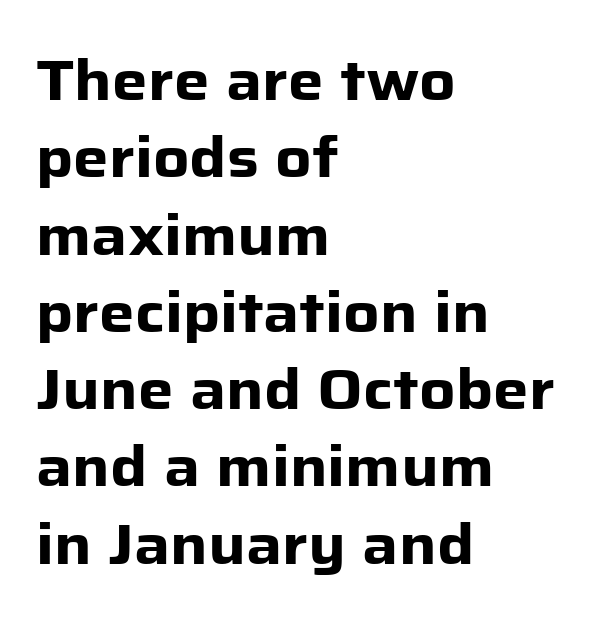
Vertical spacing — default. The paragraph has a hard left edge and a soft right edge. Rule under the text: the space is simply empty. In terms of letterform style, serifs are entirely absent. Character widths vary here, with narrow letters taking less room than wide ones. Characters remain perfectly vertical along every line.
